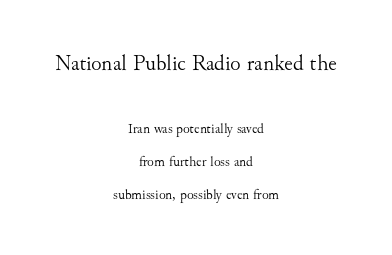
{"italic": "no", "bold": "no", "underline": "no", "align": "center", "line_spacing": "loose", "line_spacing_ratio": 2.35, "letter_spacing": "normal", "letter_spacing_em": 0.0, "larger_block": "first", "size_ratio": 1.57, "glyph_px": 22}
